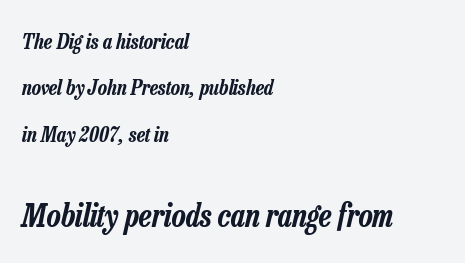
Slant detected: the letters are inclined. Notice how the passage keeps a crisp vertical edge on the left only. This rendering features lettering with no underline. The rendering uses natural spacing where letterforms have individual widths. The letterforms sit shoulder to shoulder at normal distance.
